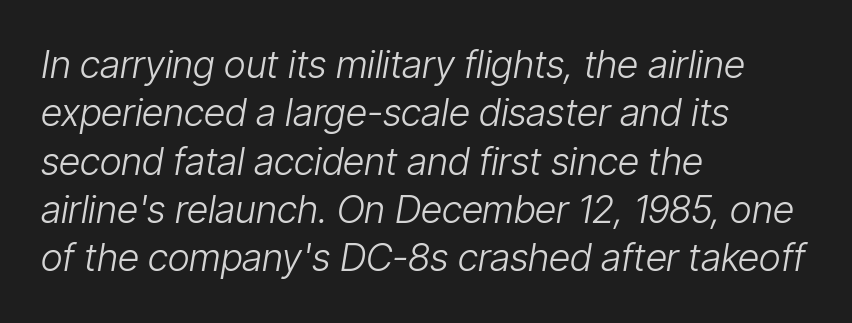
The image shows 38 px light, condensed type, italic (leaning right); set left-aligned, normal line spacing (1.27x), normal letter spacing, not underlined; low stroke contrast and a medium x-height.
